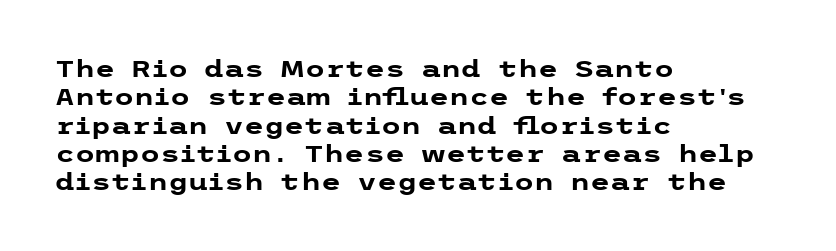
Plain, unruled lines of type. Heft: maximum for text — a bold. The tracking reads as untouched default to a designer's eye. Nope, not italic — everything's standing straight.
